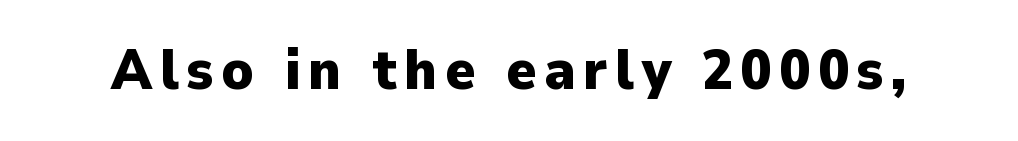
{"serif": "no", "italic": "no", "bold": "yes", "weight": "heavy", "width": "normal", "stroke_contrast": "low", "x_height": "medium", "monospaced": "no", "underline": "no", "glyph_px": 57}
